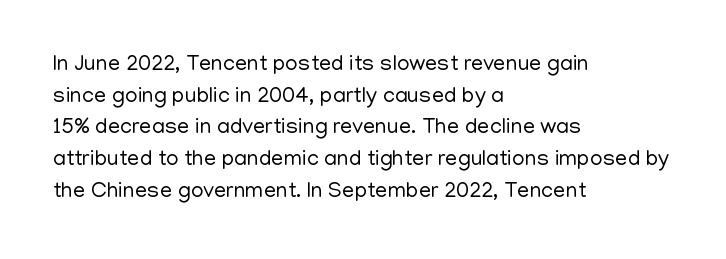
Q: Is the text bold? A: No.
Q: Is the text italic (slanted)? A: No, it is upright.
Q: Is the text underlined? A: No.
Q: How is the paragraph aligned? A: Left-aligned.
Q: Is the spacing between letters normal or unusually wide? A: Normal.
Q: Is the spacing between lines tight, normal or loose? A: Normal.
